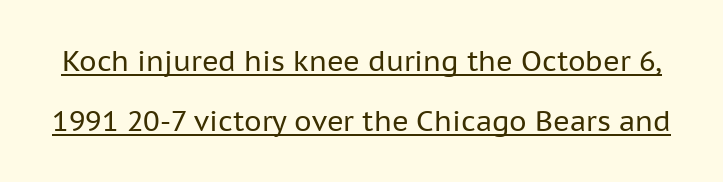
The image shows 28 px regular-weight sans-serif type, upright; set loose line spacing (2.15x), normal letter spacing, underlined; low stroke contrast and a medium x-height.
